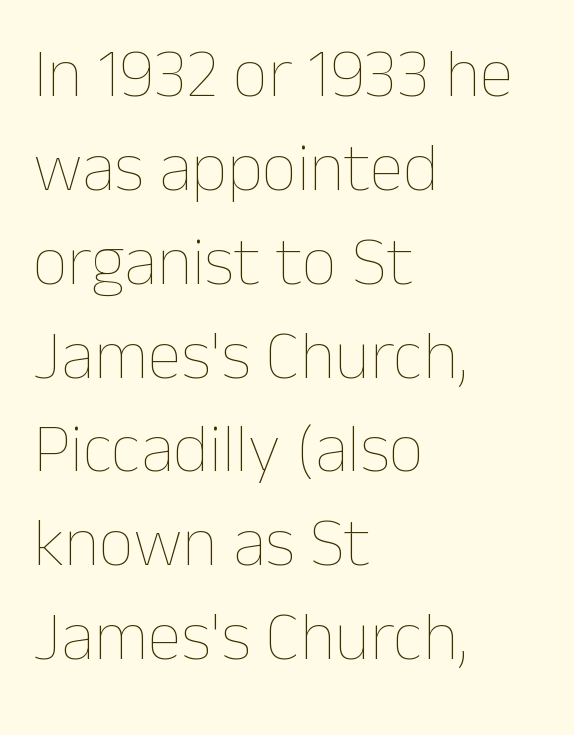
The image shows 69 px thin type, upright; set left-aligned, normal line spacing (1.36x), normal letter spacing, not underlined; low stroke contrast and a medium x-height.
